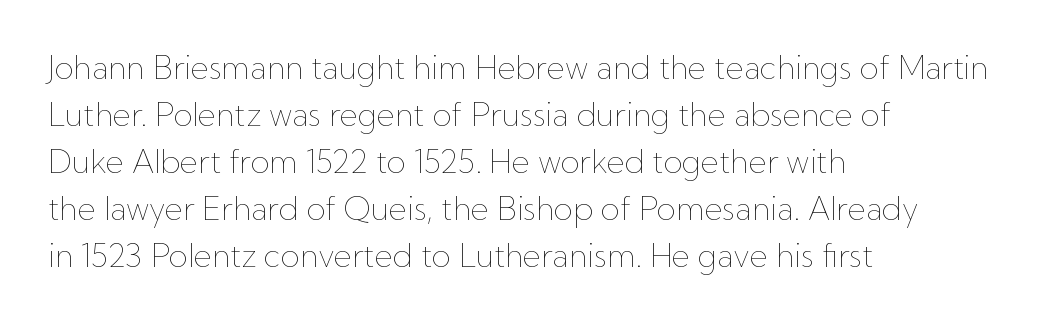
Q: Is the text bold? A: No.
Q: Is the text italic (slanted)? A: No, it is upright.
Q: Is the text underlined? A: No.
Q: How is the paragraph aligned? A: Left-aligned.
Q: Is the spacing between letters normal or unusually wide? A: Normal.
Q: Is the spacing between lines tight, normal or loose? A: Normal.
Q: Width (condensed, normal, or wide)? A: Normal.
Q: Stroke contrast? A: Low.
Q: x-height? A: Medium.
Q: Monospaced? A: No.
